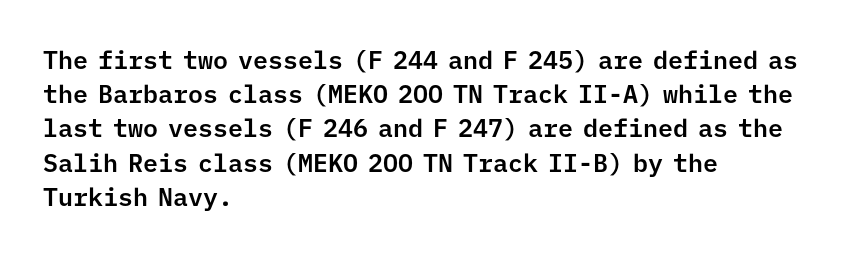
{"italic": "no", "underline": "no", "align": "left", "line_spacing": "normal", "line_spacing_ratio": 1.37, "letter_spacing": "normal", "letter_spacing_em": 0.0, "glyph_px": 25}
